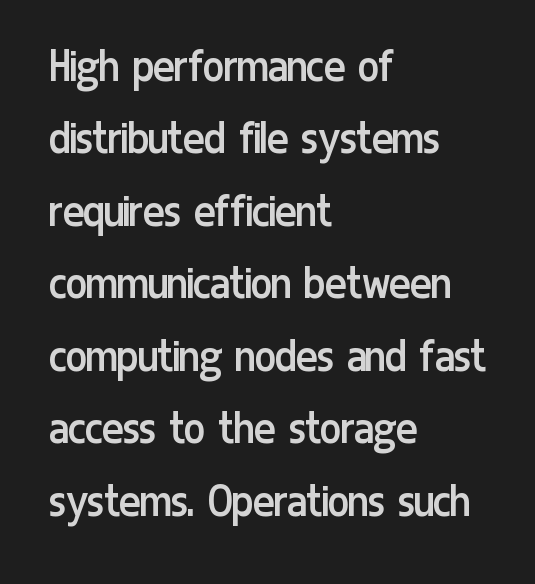
A classic flush-left, rag-right setting is used for this passage. Does the type have serifs? No, each stem ends abruptly. Unbolded letterforms with no extra heft. Short note: letters normally spaced. Students, observe: this is what conventionally led text looks like.
